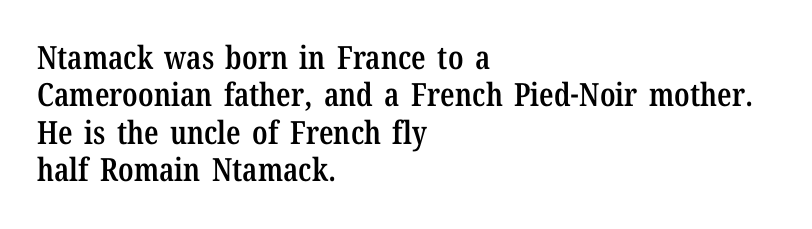
{"serif": "yes", "italic": "no", "bold": "semi", "weight": "semibold", "width": "condensed", "stroke_contrast": "low", "x_height": "medium", "monospaced": "no", "underline": "no", "align": "left", "line_spacing_ratio": 1.17, "letter_spacing": "normal", "letter_spacing_em": 0.0, "glyph_px": 32}
